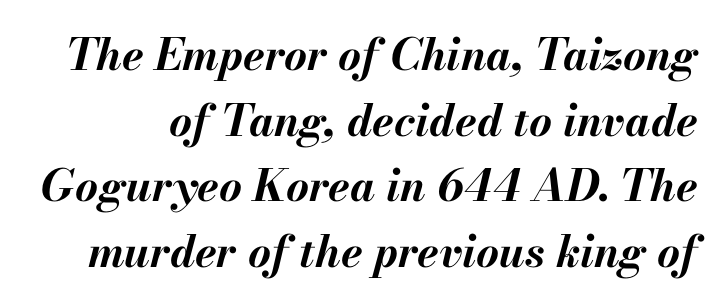
The image shows 44 px bold type, italic (leaning right); set normal line spacing (1.49x), normal letter spacing, not underlined; medium stroke contrast and a small x-height.
